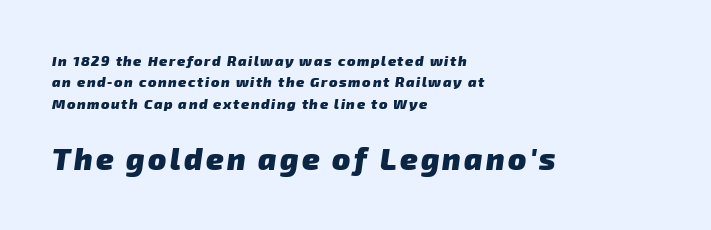
Q: Is the text bold? A: Yes.
Q: Is the typeface a serif or a sans-serif typeface? A: Sans-serif.
Q: Is the text underlined? A: No.
Q: How is the paragraph aligned? A: Left-aligned.
Q: Is the spacing between lines tight, normal or loose? A: Normal.
Q: Which block of text is set in a larger size, the first (top) or the second (bottom)? A: The second (bottom) one.
Q: Width (condensed, normal, or wide)? A: Normal.
Q: Stroke contrast? A: Low.
Q: x-height? A: Medium.
Q: Monospaced? A: No.
